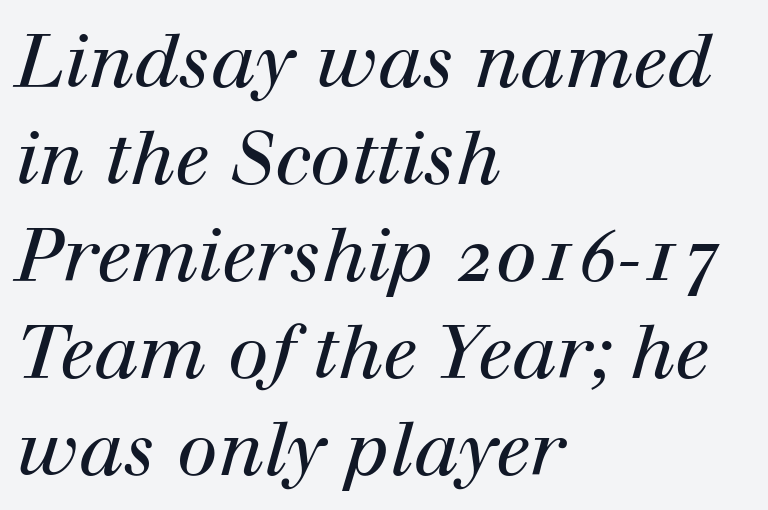
Q: Is the text bold? A: No.
Q: Is the text italic (slanted)? A: Yes, it leans right by about 12 degrees.
Q: Is the typeface a serif or a sans-serif typeface? A: Serif.
Q: Is the text underlined? A: No.
Q: How is the paragraph aligned? A: Left-aligned.
Q: Is the spacing between letters normal or unusually wide? A: Normal.
Q: Is the spacing between lines tight, normal or loose? A: Normal.
Q: Width (condensed, normal, or wide)? A: Normal.
Q: Stroke contrast? A: High.
Q: x-height? A: Medium.
Q: Monospaced? A: No.
